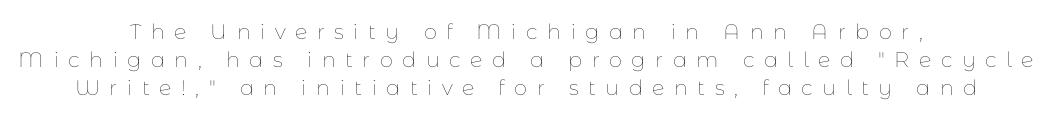
Q: Is the text bold? A: No.
Q: Is the text italic (slanted)? A: No, it is upright.
Q: Is the text underlined? A: No.
Q: How is the paragraph aligned? A: Centered.
Q: Is the spacing between letters normal or unusually wide? A: Unusually wide.
Q: Is the spacing between lines tight, normal or loose? A: Normal.
